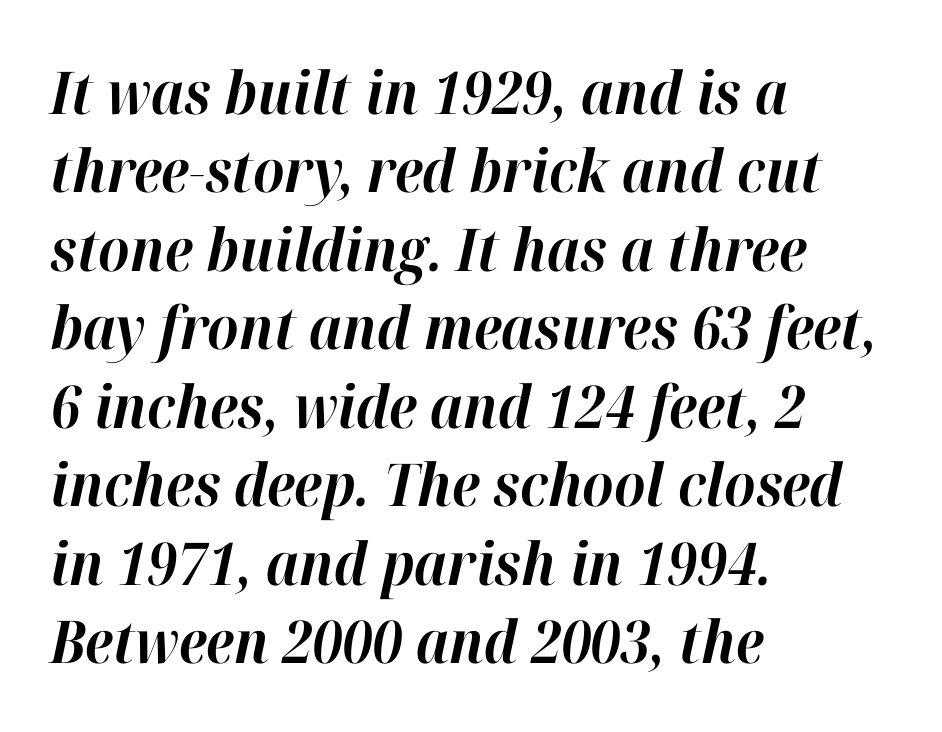
{"italic": "yes", "lean": "right", "slant_degrees": 12, "bold": "yes", "weight": "bold", "width": "normal", "stroke_contrast": "high", "x_height": "medium", "monospaced": "no", "underline": "no", "align": "left", "line_spacing": "normal", "line_spacing_ratio": 1.33, "letter_spacing": "normal", "letter_spacing_em": 0.0, "glyph_px": 59}
